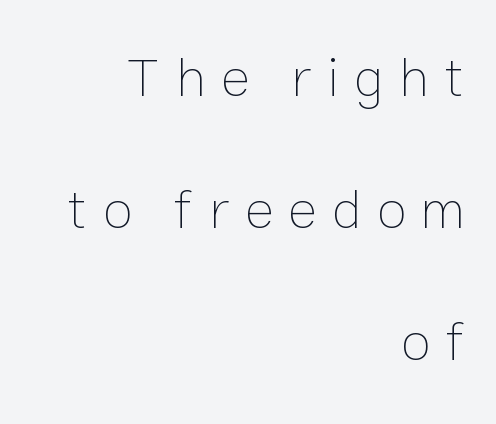
{"italic": "no", "bold": "no", "weight": "thin", "width": "normal", "stroke_contrast": "low", "x_height": "medium", "monospaced": "no", "underline": "no", "align": "right", "line_spacing": "loose", "line_spacing_ratio": 2.4, "letter_spacing": "wide", "letter_spacing_em": 0.28, "glyph_px": 55}
